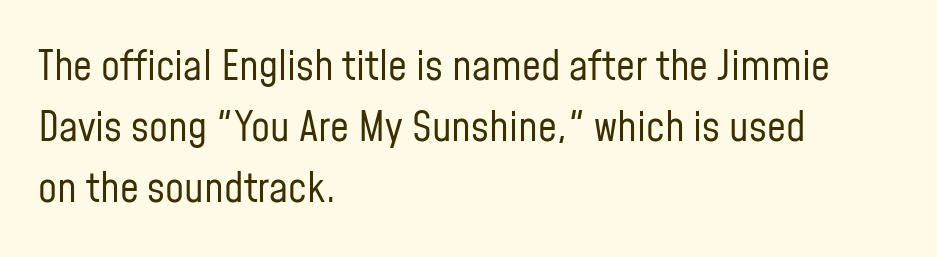
{"serif": "no", "italic": "no", "bold": "no", "weight": "regular", "width": "condensed", "stroke_contrast": "low", "x_height": "medium", "monospaced": "no", "underline": "no", "align": "left", "line_spacing": "normal", "line_spacing_ratio": 1.45, "letter_spacing": "normal", "letter_spacing_em": 0.0, "glyph_px": 42}
